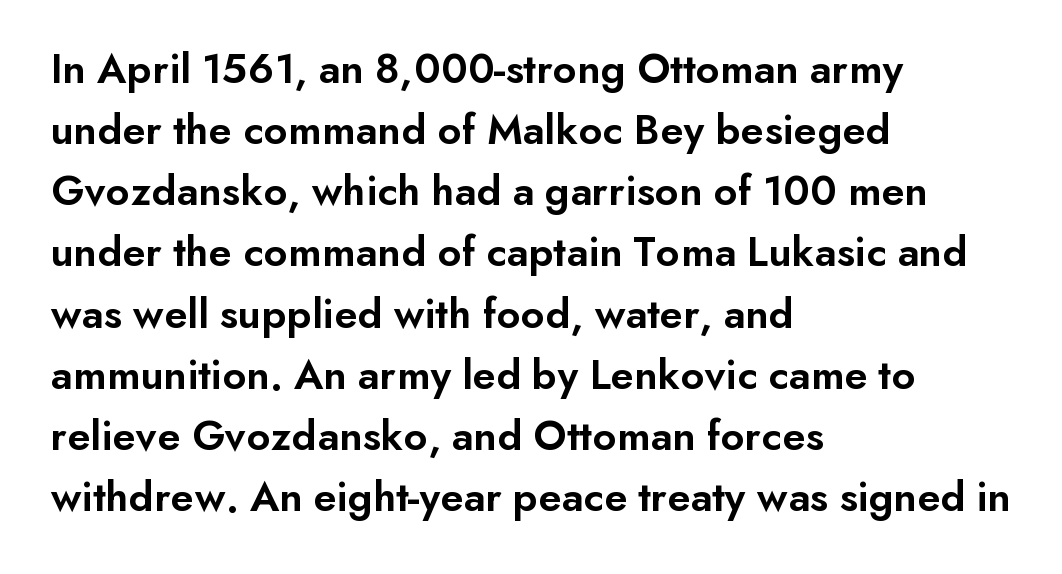
Vertical strokes here are truly vertical. Typographically, this falls in the sans-serif category. How are the letters spaced? Ordinarily, with no added tracking. If you drew a ruler down the left edge, every line would touch it. The passage shown is typed in a proportional face where columns would drift. Its strokes are somewhat broadened, the hallmark of semibold type.
